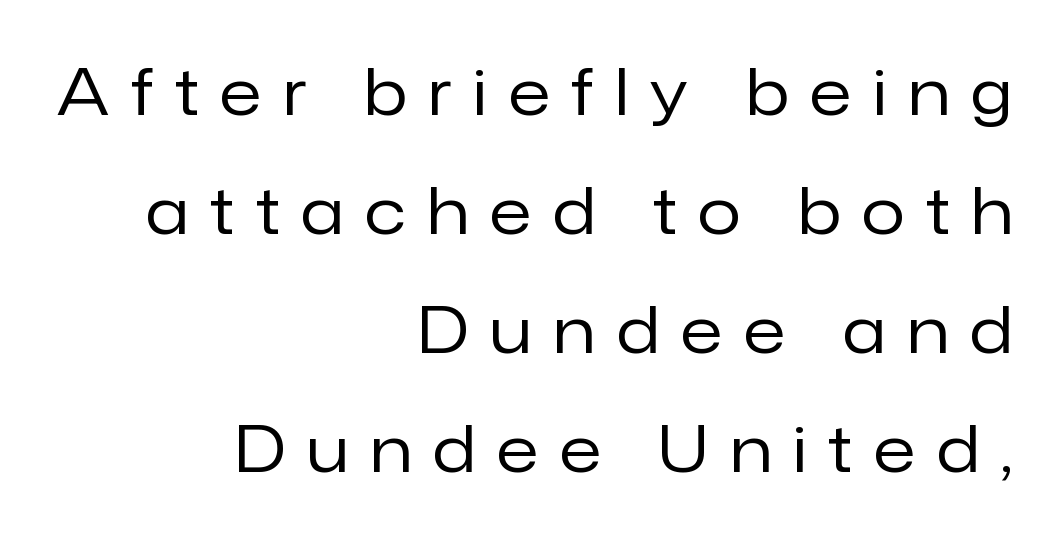
The face used here is rendered with a markedly widened letterfit. The specimen omits any rule beneath the text block's lines. Visually the block forms a straight wall on the right and a jagged coastline on the left. A roman cut, with each character standing at attention. The typeface has the unassuming heft of standard copy or less.
